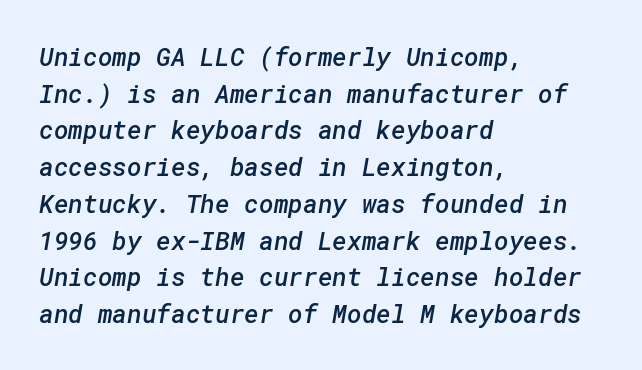
Q: Is the text bold? A: Semi-bold.
Q: Is the text underlined? A: No.
Q: How is the paragraph aligned? A: Left-aligned.
Q: Is the spacing between letters normal or unusually wide? A: Normal.
Q: Is the spacing between lines tight, normal or loose? A: Normal.
